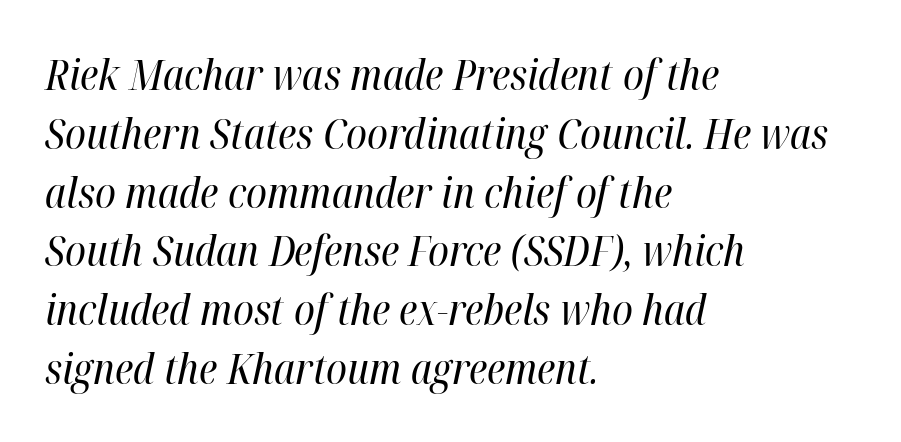
The image shows 42 px regular-weight, condensed type, italic (leaning right); set left-aligned, normal line spacing (1.4x), normal letter spacing, not underlined; high stroke contrast and a medium x-height.
